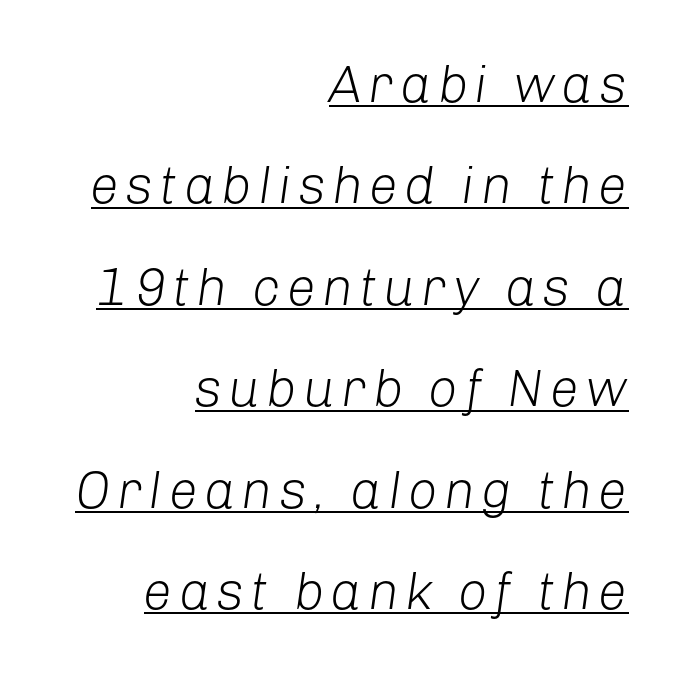
Q: Is the text bold? A: No.
Q: Is the text italic (slanted)? A: Yes, it leans right by about 8 degrees.
Q: Is the text underlined? A: Yes.
Q: How is the paragraph aligned? A: Right-aligned.
Q: Is the spacing between lines tight, normal or loose? A: Loose.
Q: Width (condensed, normal, or wide)? A: Normal.
Q: Stroke contrast? A: Low.
Q: x-height? A: Medium.
Q: Monospaced? A: No.
